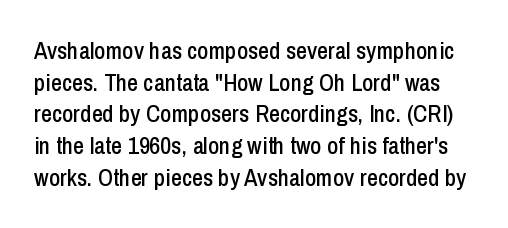
{"italic": "no", "underline": "no", "line_spacing": "normal", "line_spacing_ratio": 1.32, "letter_spacing": "normal", "letter_spacing_em": 0.0, "glyph_px": 24}
